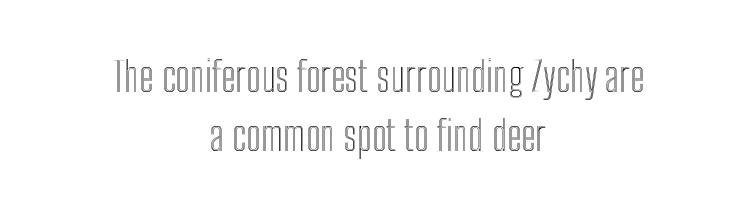
The lines are quadded center. Do the letters lean? They stand straight. Check the space under the baseline: it is left empty. Students, note that the glyphs here touch the page at normal intervals. Normally led — the rows are evenly, conventionally spaced.
